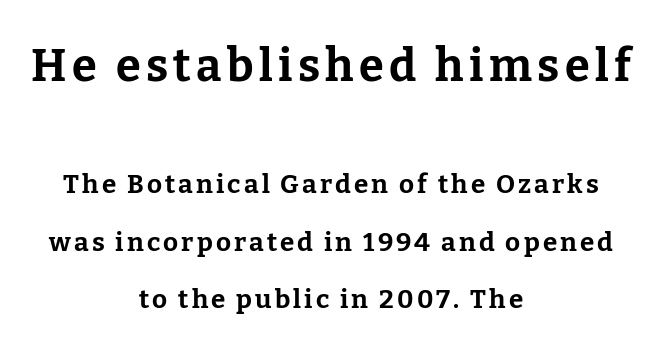
{"serif": "yes", "italic": "no", "bold": "yes", "weight": "bold", "width": "normal", "stroke_contrast": "low", "x_height": "medium", "monospaced": "no", "underline": "no", "align": "center", "line_spacing": "loose", "line_spacing_ratio": 2.22, "larger_block": "first", "size_ratio": 1.73, "glyph_px": 45}
